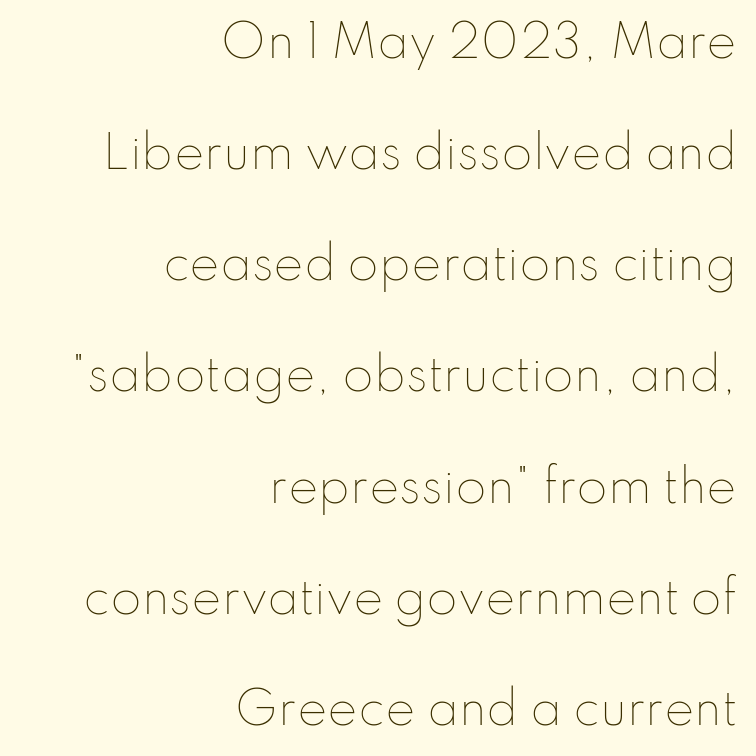
Is the block centered? No — it sits flush against the right margin. The font is comparable to plain body text, perhaps lighter. These lines were composed using upright roman letters. Inter-character spacing is left at the font's built-in metrics. This block would shrink considerably if given ordinary leading; it's expanded now.
